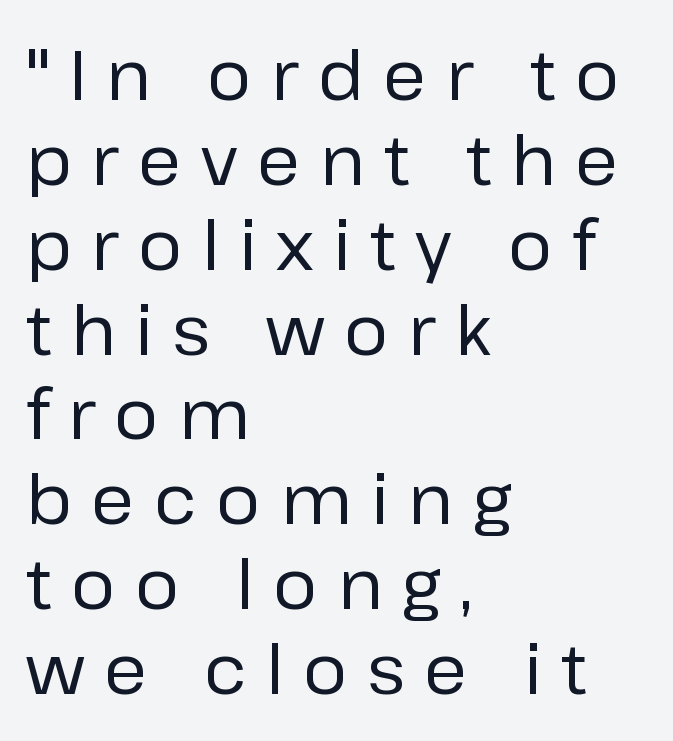
The image shows 69 px regular-weight sans-serif type, upright; set left-aligned, line spacing 1.23x, unusually wide letter spacing (+0.28 em), not underlined; low stroke contrast and a medium x-height.
